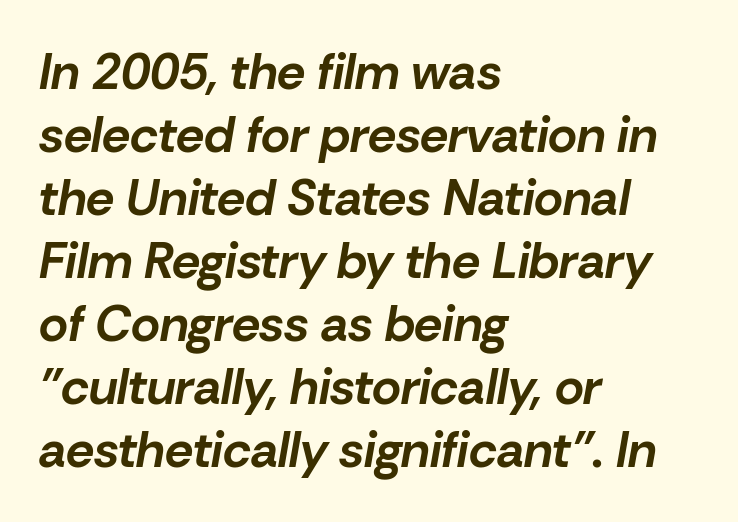
Each letter keeps its own natural width here, so spacing adapts to shape. The strokes are fattened all the way to bold. Each word holds together tightly as a unit, with standard inter-letter gaps. Every row of glyphs begins at an identical x-position on the left. An italicized treatment has been applied to the whole sample. Vertical spacing — default.
